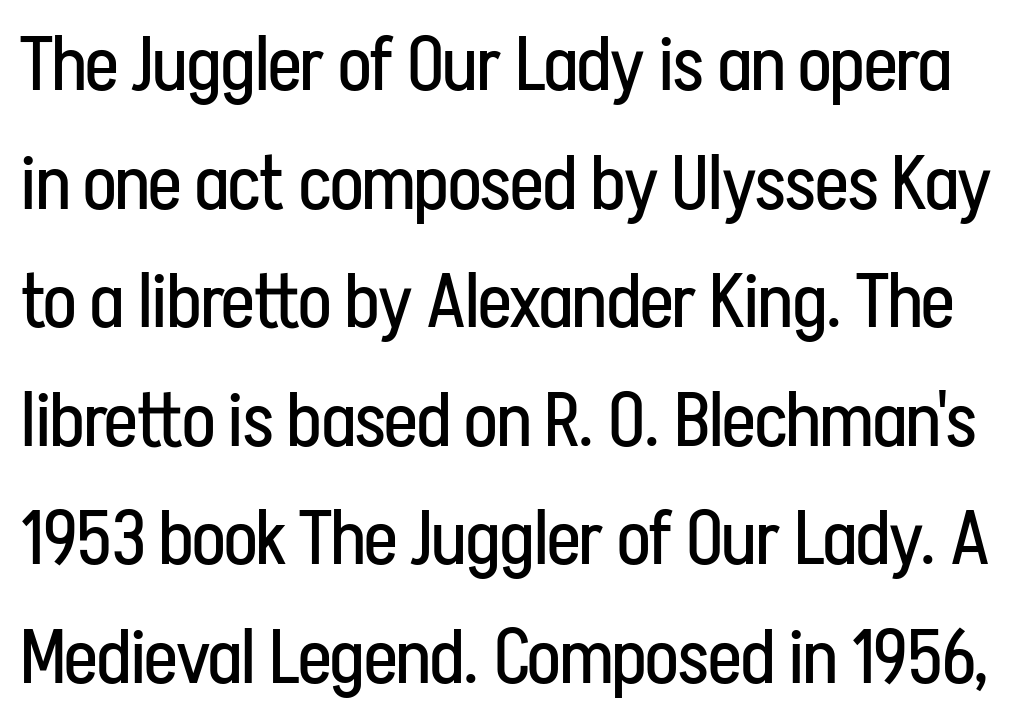
{"serif": "no", "italic": "no", "bold": "no", "weight": "regular", "width": "condensed", "stroke_contrast": "low", "x_height": "medium", "monospaced": "no", "underline": "no", "line_spacing": "normal", "line_spacing_ratio": 1.56, "letter_spacing": "normal", "letter_spacing_em": 0.0, "glyph_px": 76}
